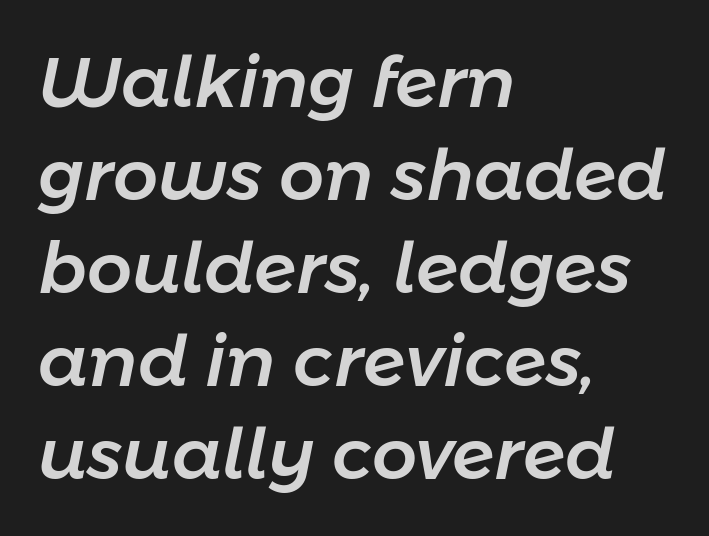
Q: Is the text italic (slanted)? A: Yes, it leans right by about 11 degrees.
Q: Is the text underlined? A: No.
Q: How is the paragraph aligned? A: Left-aligned.
Q: Is the spacing between letters normal or unusually wide? A: Normal.
Q: Is the spacing between lines tight, normal or loose? A: Normal.
Q: Width (condensed, normal, or wide)? A: Normal.
Q: Stroke contrast? A: Low.
Q: x-height? A: Medium.
Q: Monospaced? A: No.
